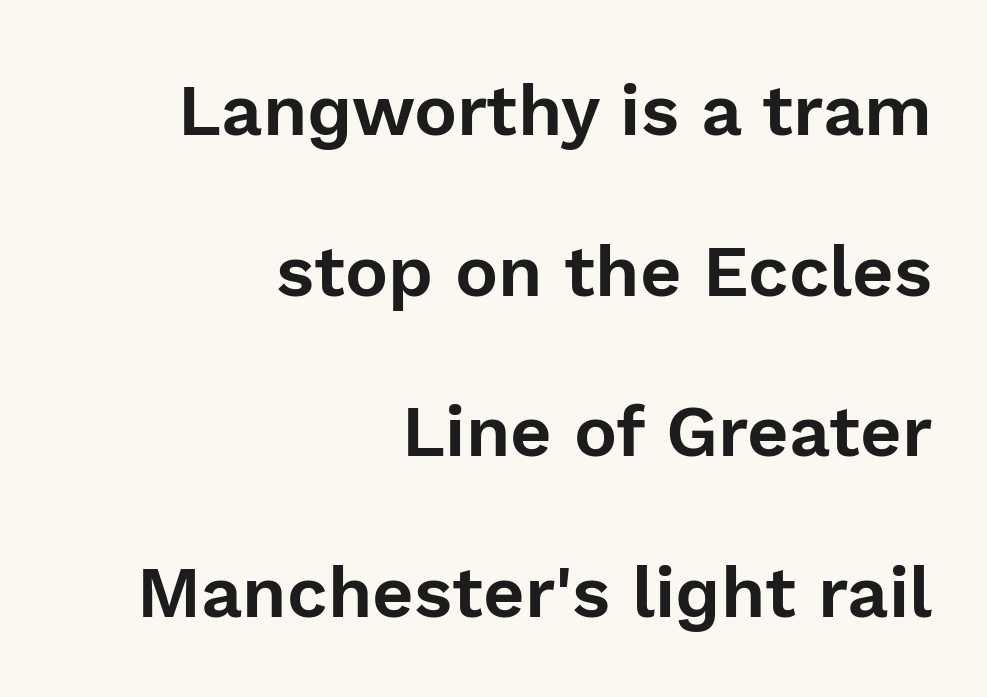
Any mark beneath the type? The region is blank. The font family rendered here belongs to the sans-serif group. This is roman type, the default non-slanted kind. Casual observation: everything's shoved over to the right. Line spacing here is loose.
